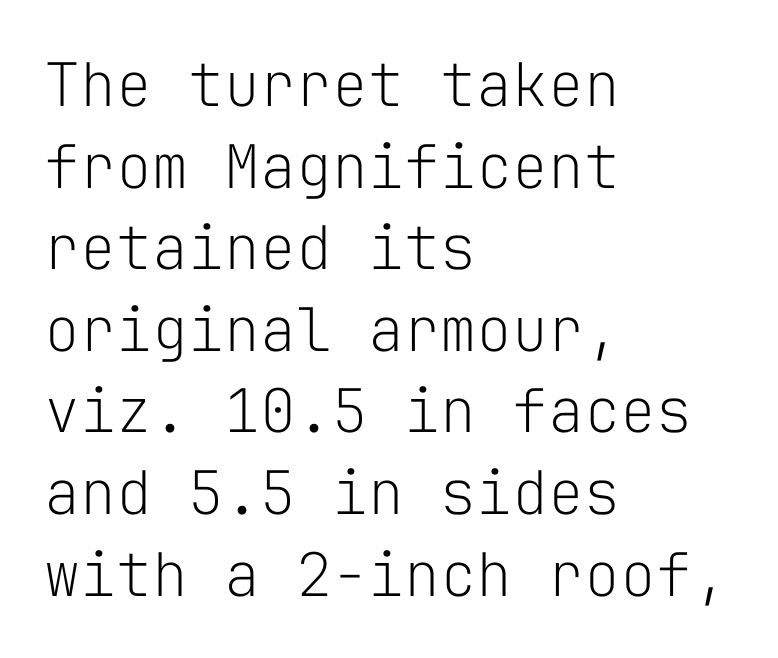
{"serif": "no", "italic": "no", "bold": "no", "weight": "light", "width": "normal", "stroke_contrast": "low", "x_height": "medium", "monospaced": "yes", "underline": "no", "align": "left", "line_spacing": "normal", "line_spacing_ratio": 1.36, "letter_spacing": "normal", "letter_spacing_em": 0.0, "glyph_px": 60}
